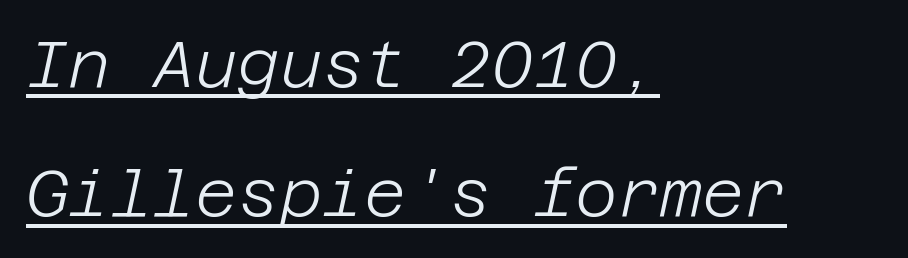
The image shows 65 px light type, italic (leaning right); set left-aligned, loose line spacing (1.99x), normal letter spacing, underlined; low stroke contrast and a large x-height.
